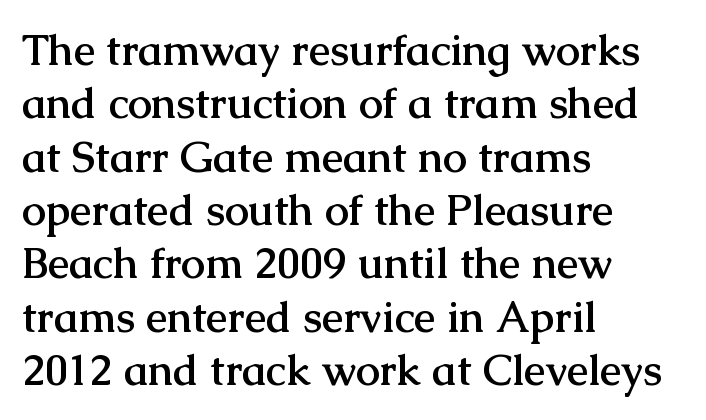
{"serif": "yes", "italic": "no", "bold": "yes", "weight": "semibold", "width": "normal", "stroke_contrast": "medium", "x_height": "medium", "monospaced": "no", "underline": "no", "align": "left", "line_spacing_ratio": 1.24, "letter_spacing": "normal", "letter_spacing_em": 0.0, "glyph_px": 43}
